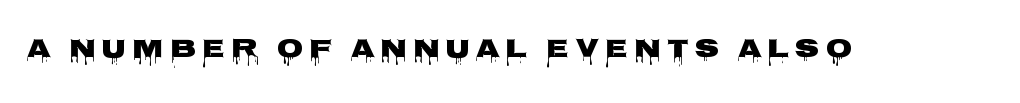
Q: Is the text bold? A: Yes.
Q: Is the text italic (slanted)? A: No, it is upright.
Q: Is the text underlined? A: No.
Q: Is the spacing between letters normal or unusually wide? A: Unusually wide.
